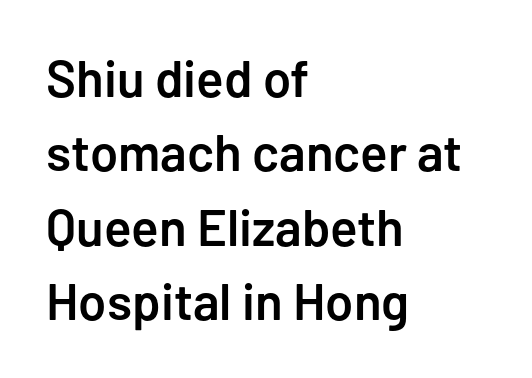
The image shows 51 px semibold sans-serif type, upright; set left-aligned, normal line spacing (1.46x), normal letter spacing, not underlined; low stroke contrast and a medium x-height.
